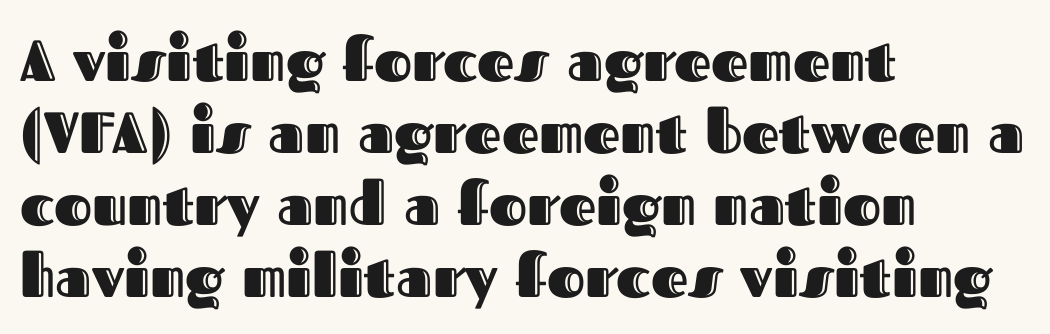
The image shows 58 px text type, upright; set left-aligned, line spacing 1.24x, normal letter spacing, not underlined; a medium x-height.
